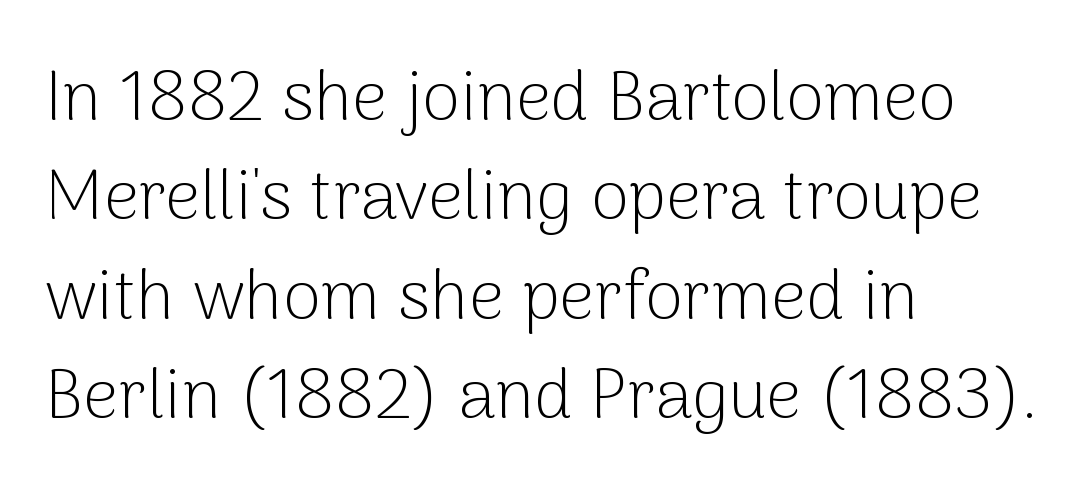
Q: Is the text bold? A: No.
Q: Is the text italic (slanted)? A: No, it is upright.
Q: Is the typeface a serif or a sans-serif typeface? A: Sans-serif.
Q: Is the text underlined? A: No.
Q: How is the paragraph aligned? A: Left-aligned.
Q: Is the spacing between letters normal or unusually wide? A: Normal.
Q: Is the spacing between lines tight, normal or loose? A: Normal.
Q: Width (condensed, normal, or wide)? A: Normal.
Q: Stroke contrast? A: Low.
Q: x-height? A: Medium.
Q: Monospaced? A: No.
